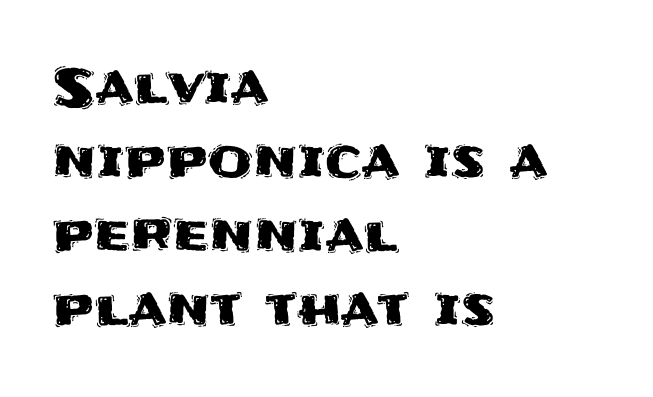
Q: Is the text italic (slanted)? A: No, it is upright.
Q: Is the typeface a serif or a sans-serif typeface? A: Sans-serif.
Q: Is the text underlined? A: No.
Q: How is the paragraph aligned? A: Left-aligned.
Q: Is the spacing between letters normal or unusually wide? A: Normal.
Q: Is the spacing between lines tight, normal or loose? A: Normal.
Q: Width (condensed, normal, or wide)? A: Normal.
Q: Stroke contrast? A: Medium.
Q: x-height? A: Large.
Q: Monospaced? A: No.
